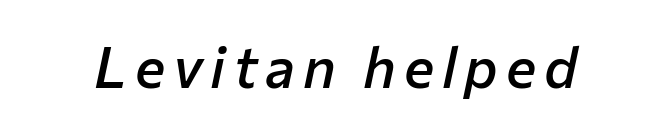
{"italic": "yes", "lean": "right", "slant_degrees": 12, "bold": "semi", "weight": "semibold", "width": "normal", "stroke_contrast": "low", "x_height": "medium", "monospaced": "no", "underline": "no", "glyph_px": 57}
